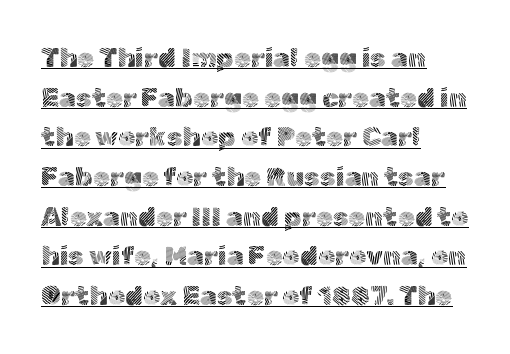
Q: Is the text bold? A: No.
Q: Is the text italic (slanted)? A: No, it is upright.
Q: Is the text underlined? A: Yes.
Q: How is the paragraph aligned? A: Left-aligned.
Q: Is the spacing between letters normal or unusually wide? A: Normal.
Q: Is the spacing between lines tight, normal or loose? A: Normal.
